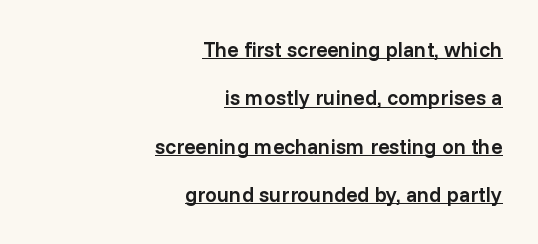
{"italic": "no", "bold": "semi", "underline": "yes", "align": "right", "line_spacing": "loose", "line_spacing_ratio": 2.3, "letter_spacing": "normal", "letter_spacing_em": 0.0, "glyph_px": 21}
